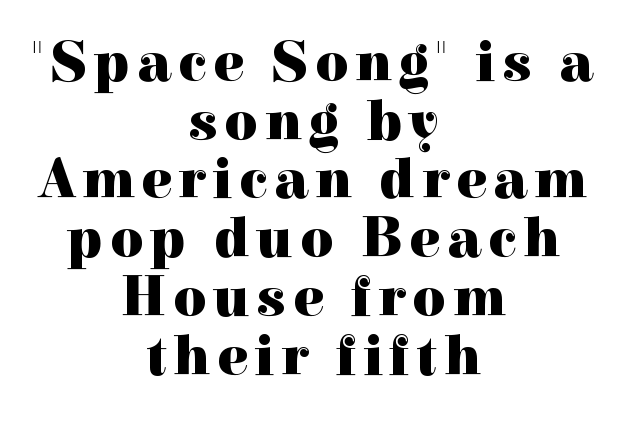
The image shows 57 px heavy serif type, upright; set centered, tight line spacing (1.03x), not underlined; a medium x-height.
